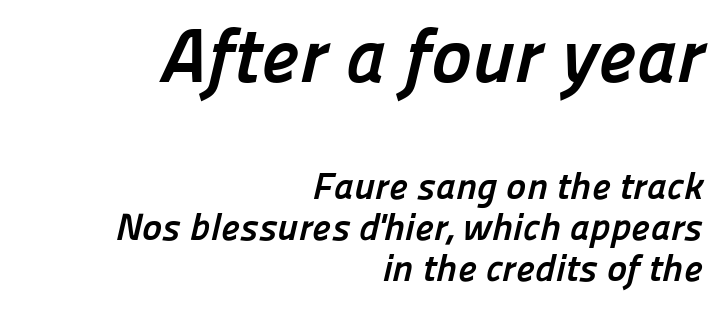
The image shows 77 px semibold sans-serif type; set right-aligned, tight line spacing (1.09x), normal letter spacing, not underlined; the first (top) block is 2.03x larger; low stroke contrast and a medium x-height.
